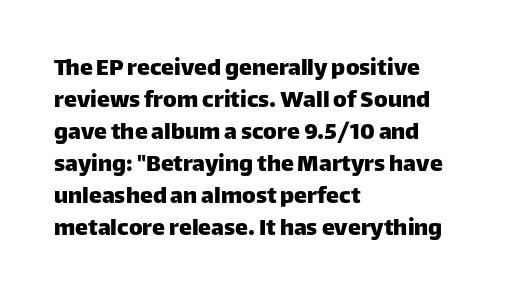
Standard letterfit; no display-style spreading of the glyphs. The string is rendered with underlining switched off. Compared with a centered layout, this one pins lines to the left instead. Vertical strokes here are truly vertical.
